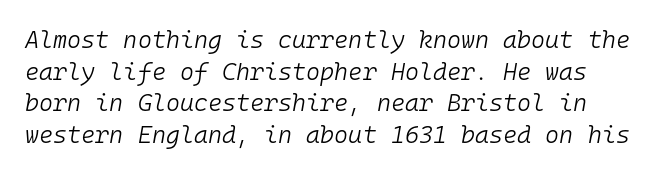
Q: Is the text bold? A: No.
Q: Is the text italic (slanted)? A: Yes, it leans right by about 10 degrees.
Q: Is the text underlined? A: No.
Q: Is the spacing between letters normal or unusually wide? A: Normal.
Q: Is the spacing between lines tight, normal or loose? A: Normal.
